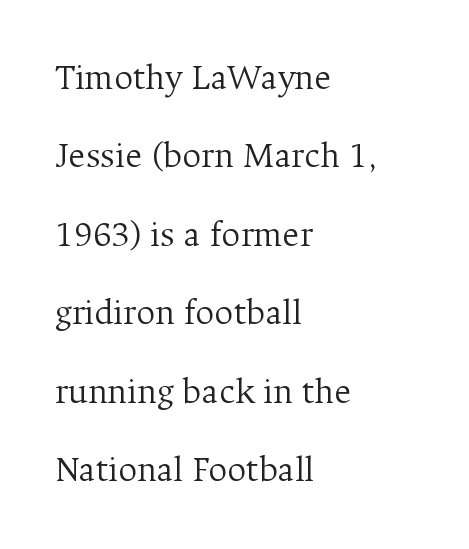
Q: Is the text bold? A: No.
Q: Is the text italic (slanted)? A: No, it is upright.
Q: Is the typeface a serif or a sans-serif typeface? A: Serif.
Q: Is the text underlined? A: No.
Q: How is the paragraph aligned? A: Left-aligned.
Q: Is the spacing between letters normal or unusually wide? A: Normal.
Q: Is the spacing between lines tight, normal or loose? A: Loose.
Q: Width (condensed, normal, or wide)? A: Normal.
Q: Stroke contrast? A: Medium.
Q: x-height? A: Medium.
Q: Monospaced? A: No.
